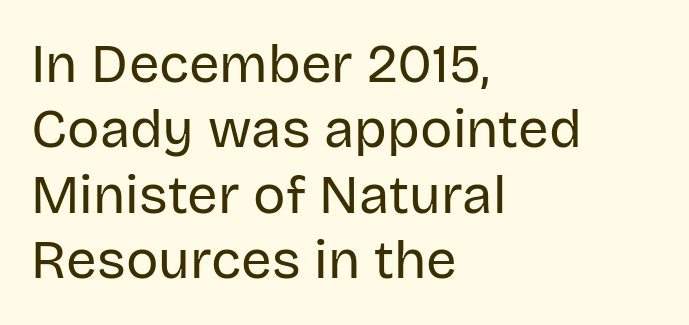
{"serif": "no", "italic": "no", "bold": "no", "weight": "regular", "width": "normal", "stroke_contrast": "low", "x_height": "large", "monospaced": "no", "underline": "no", "align": "left", "line_spacing_ratio": 1.21, "letter_spacing": "normal", "letter_spacing_em": 0.0, "glyph_px": 54}
